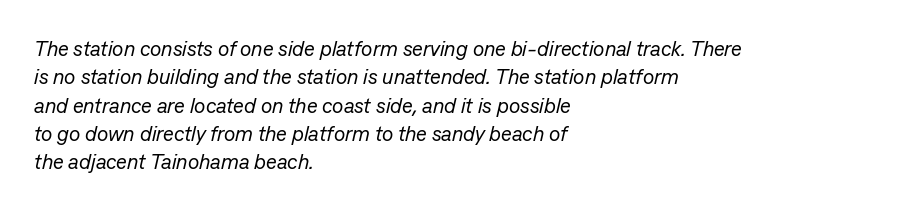
{"italic": "yes", "lean": "right", "slant_degrees": 13, "bold": "no", "underline": "no", "align": "left", "line_spacing": "normal", "line_spacing_ratio": 1.35, "letter_spacing": "normal", "letter_spacing_em": 0.0, "glyph_px": 21}
